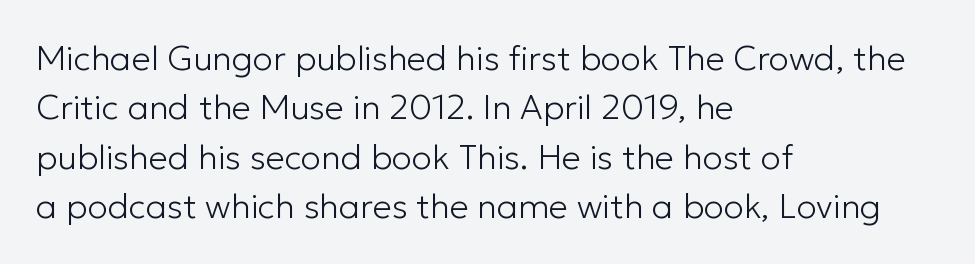
Q: Is the text bold? A: No.
Q: Is the text italic (slanted)? A: No, it is upright.
Q: Is the typeface a serif or a sans-serif typeface? A: Sans-serif.
Q: Is the text underlined? A: No.
Q: How is the paragraph aligned? A: Left-aligned.
Q: Is the spacing between letters normal or unusually wide? A: Normal.
Q: Is the spacing between lines tight, normal or loose? A: Normal.
Q: Width (condensed, normal, or wide)? A: Normal.
Q: Stroke contrast? A: Low.
Q: x-height? A: Medium.
Q: Monospaced? A: No.
